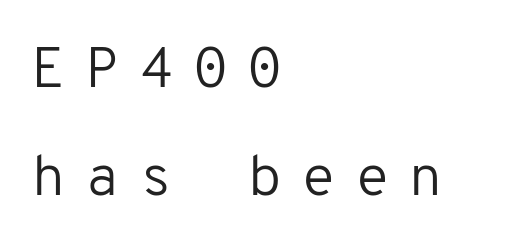
{"serif": "no", "italic": "no", "bold": "no", "weight": "regular", "width": "normal", "stroke_contrast": "low", "x_height": "medium", "monospaced": "yes", "underline": "no", "align": "left", "line_spacing_ratio": 1.89, "letter_spacing": "wide", "letter_spacing_em": 0.33, "glyph_px": 57}
